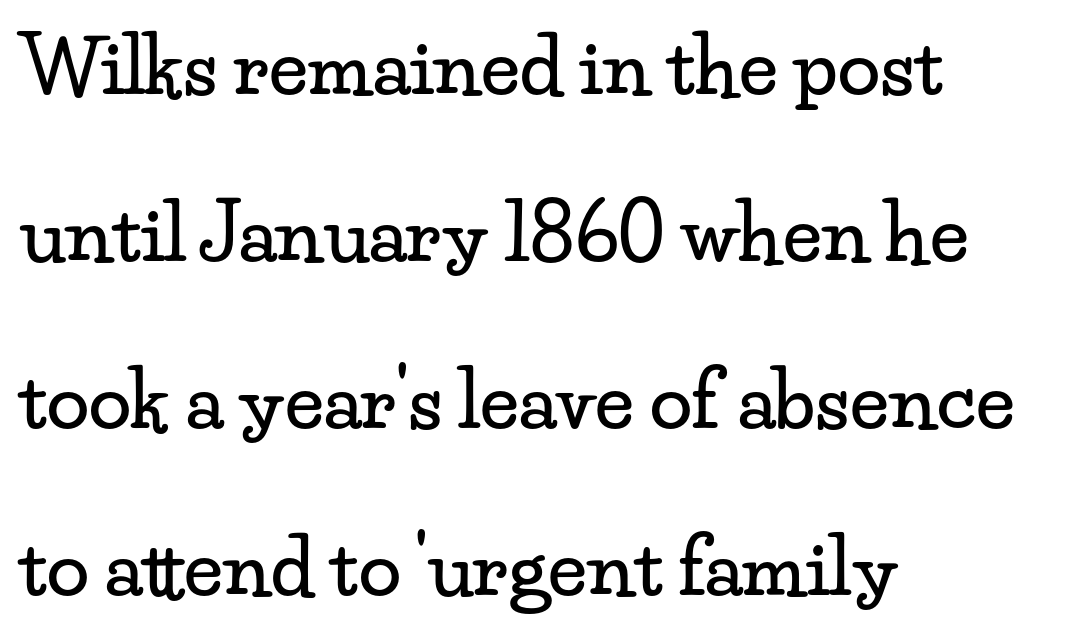
The image shows 77 px wide serif type, upright; set left-aligned, loose line spacing (2.17x), normal letter spacing, not underlined; low stroke contrast and a small x-height.
